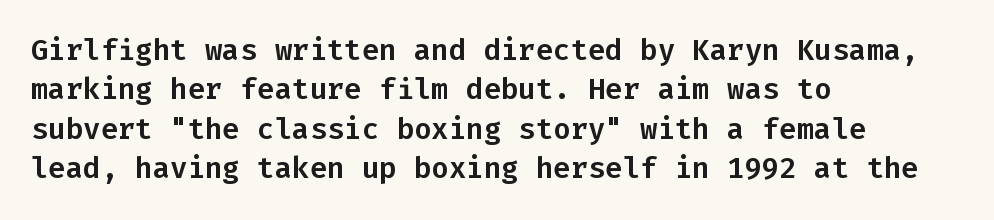
Q: Is the text italic (slanted)? A: No, it is upright.
Q: Is the typeface a serif or a sans-serif typeface? A: Sans-serif.
Q: Is the text underlined? A: No.
Q: How is the paragraph aligned? A: Left-aligned.
Q: Is the spacing between letters normal or unusually wide? A: Normal.
Q: Is the spacing between lines tight, normal or loose? A: Normal.
Q: Width (condensed, normal, or wide)? A: Normal.
Q: Stroke contrast? A: Low.
Q: x-height? A: Medium.
Q: Monospaced? A: Yes.
